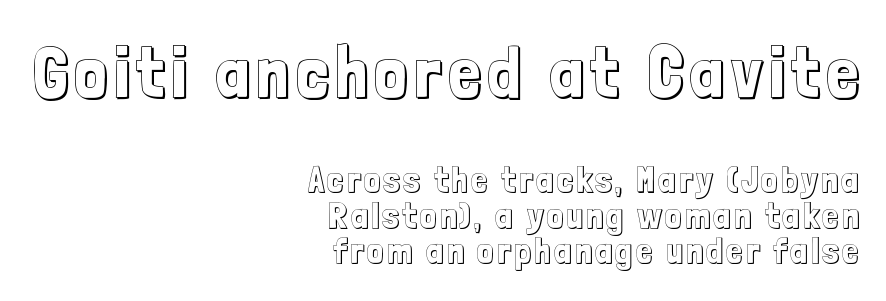
Q: Is the text italic (slanted)? A: No, it is upright.
Q: Is the text underlined? A: No.
Q: How is the paragraph aligned? A: Right-aligned.
Q: Is the spacing between lines tight, normal or loose? A: Tight.
Q: Which block of text is set in a larger size, the first (top) or the second (bottom)? A: The first (top) one.
Q: Width (condensed, normal, or wide)? A: Condensed.
Q: x-height? A: Medium.
Q: Monospaced? A: No.
